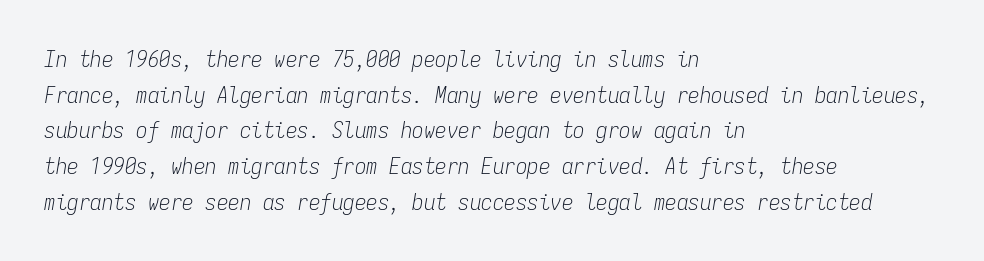
{"italic": "yes", "lean": "right", "slant_degrees": 9, "bold": "no", "underline": "no", "align": "left", "line_spacing": "normal", "line_spacing_ratio": 1.55, "letter_spacing": "normal", "letter_spacing_em": 0.0, "glyph_px": 23}
